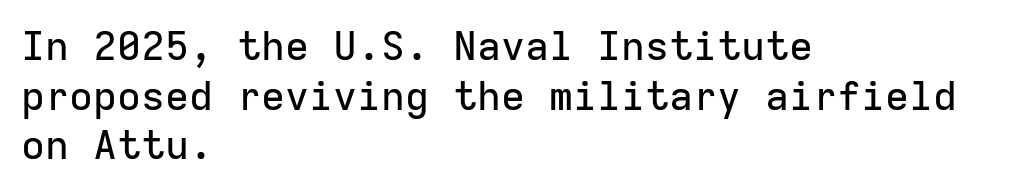
Notice how the passage keeps a crisp vertical edge on the left only. Nope, no serifs anywhere on these letters. Is the letter spacing exaggerated? No — it looks like the ordinary default. Letters rest on an invisible, unmarked baseline. The passage shown is typed in a monospace face where columns stay perfectly aligned. When letters stand straight like this, we call the style roman or upright.
